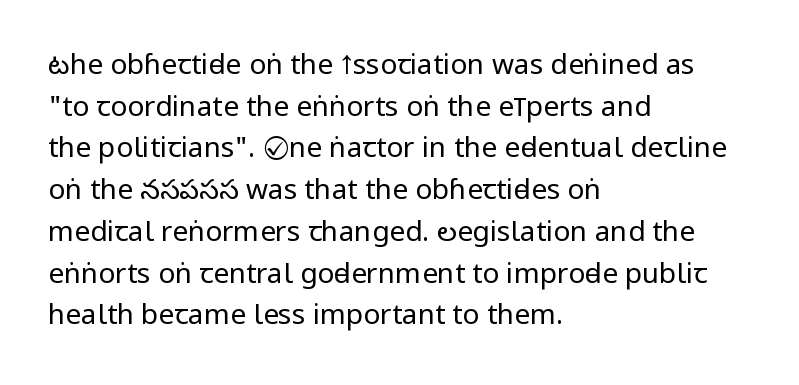
{"serif": "no", "italic": "no", "bold": "no", "weight": "regular", "width": "condensed", "stroke_contrast": "low", "underline": "no", "align": "left", "line_spacing": "normal", "line_spacing_ratio": 1.49, "letter_spacing": "normal", "letter_spacing_em": 0.0, "glyph_px": 28}
